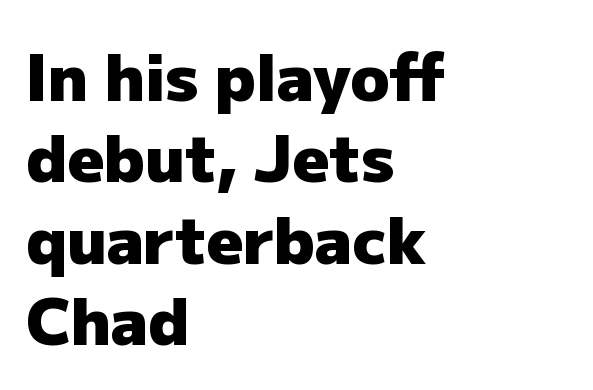
{"serif": "no", "italic": "no", "bold": "yes", "weight": "heavy", "width": "normal", "stroke_contrast": "low", "x_height": "medium", "monospaced": "no", "underline": "no", "align": "left", "line_spacing": "normal", "line_spacing_ratio": 1.27, "letter_spacing": "normal", "letter_spacing_em": 0.0, "glyph_px": 64}
